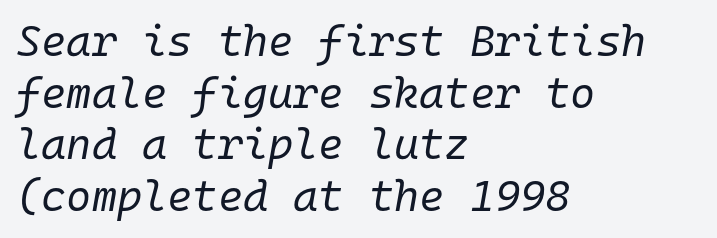
The image shows 43 px regular-weight type, italic (leaning right), monospaced; set left-aligned, line spacing 1.2x, normal letter spacing, not underlined; low stroke contrast and a medium x-height.
